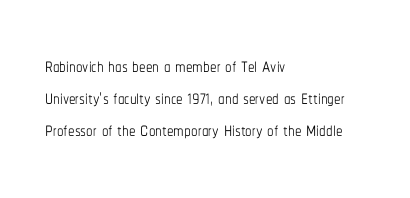
No letter is thick-stroked: the sample isn't bold. The lettering stays uniformly vertical, giving the passage a roman look. This sample uses plain, unmodified letter spacing. These lines stack with their left ends in a neat column. The gap between lines stays unmarked.
